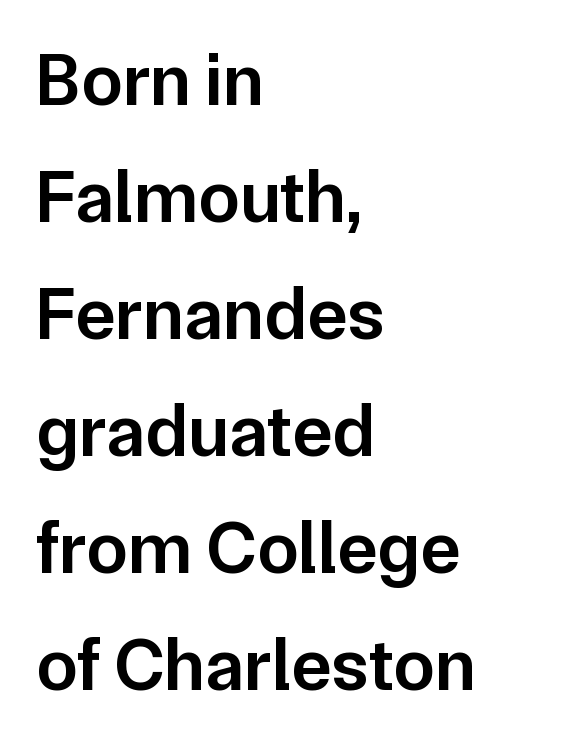
Where is the straight margin? On the left. No word sits above an underline. Do the letters lean? They stand straight. Evenly set lines give the paragraph a standard silhouette.
